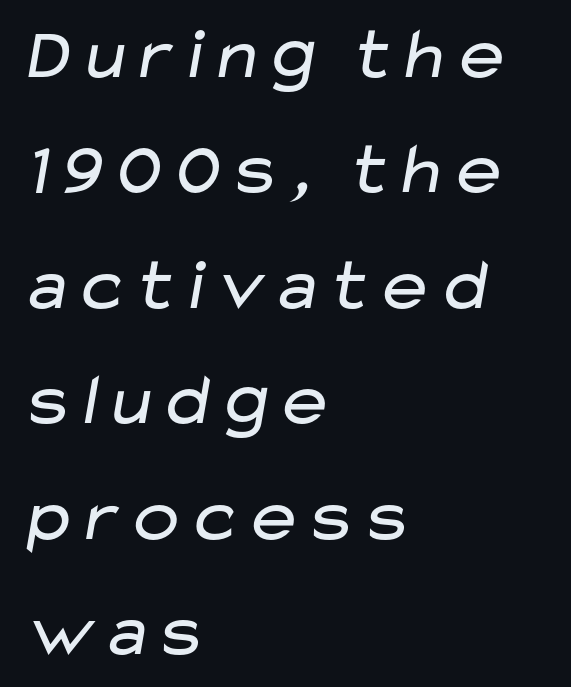
{"serif": "no", "bold": "no", "weight": "regular", "width": "wide", "stroke_contrast": "low", "x_height": "medium", "monospaced": "no", "underline": "no", "align": "left", "line_spacing": "normal", "line_spacing_ratio": 1.56, "letter_spacing": "normal", "letter_spacing_em": 0.0, "glyph_px": 74}
